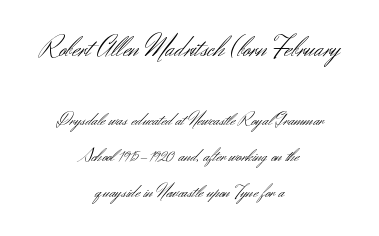
{"serif": "no", "bold": "no", "weight": "light", "width": "normal", "stroke_contrast": "medium", "x_height": "small", "monospaced": "no", "underline": "no", "align": "center", "line_spacing_ratio": 1.89, "letter_spacing": "normal", "letter_spacing_em": 0.0, "larger_block": "first", "size_ratio": 1.53, "glyph_px": 29}
